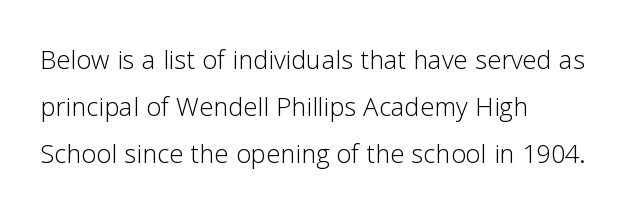
The image shows 34 px light sans-serif type, upright; set left-aligned, normal line spacing (1.38x), normal letter spacing, not underlined; low stroke contrast and a medium x-height.
